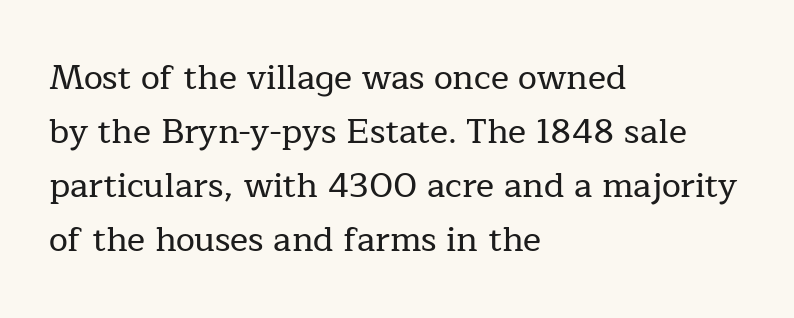
{"serif": "yes", "italic": "no", "width": "normal", "stroke_contrast": "low", "x_height": "medium", "monospaced": "no", "underline": "no", "align": "left", "line_spacing": "normal", "line_spacing_ratio": 1.59, "letter_spacing": "normal", "letter_spacing_em": 0.0, "glyph_px": 34}
